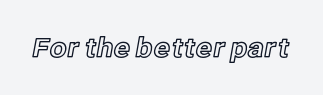
Q: Is the text italic (slanted)? A: Yes.
Q: Is the text underlined? A: No.
Q: Is the spacing between letters normal or unusually wide? A: Normal.
